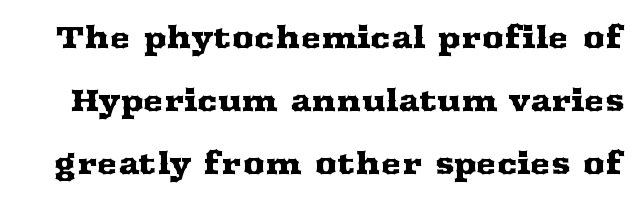
Small tapered or slab feet sit at the stroke ends, so this counts as serif. Glyph-to-glyph distance matches everyday printed text. In terms of posture, this sample is upright. Loosely led — the rows are spread out.
